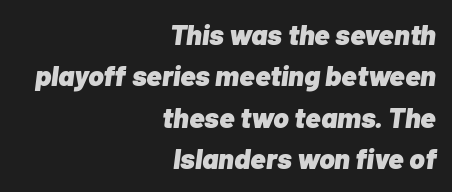
Typographic density is high because the face is bold. This sample uses an oblique cut, with every glyph tilted off the vertical. Regarding leading, the lines here are spaced in the standard way. The letters advance in unequal steps, a hallmark of proportional type. A clean baseline with only descenders dipping below it.
